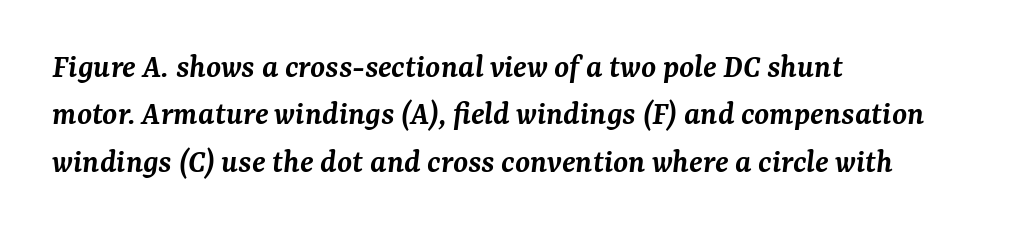
Observe the lean: these are italic letterforms. Stroke thickness is moderately raised; the sample reads as semibold. Anything drawn beneath the words? Only blank space. Small tapered or slab feet sit at the stroke ends, so this counts as serif. How would I describe the line gaps? Plain and ordinary.
